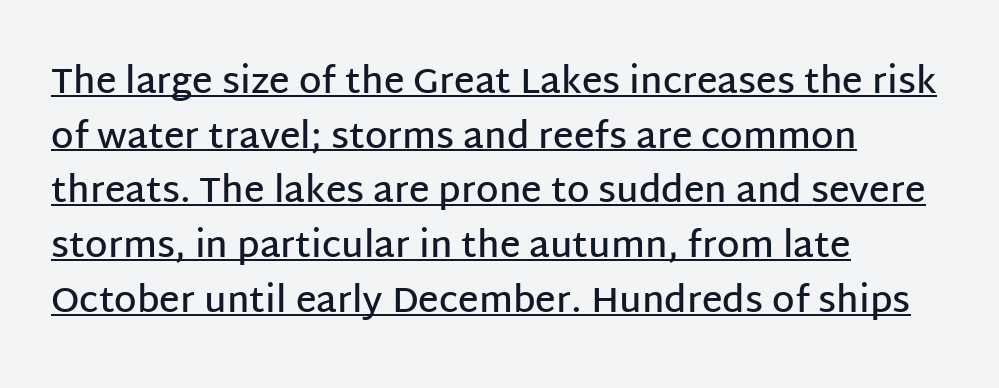
The image shows 36 px semibold sans-serif type, upright; set left-aligned, normal line spacing (1.52x), normal letter spacing, underlined; low stroke contrast and a large x-height.
